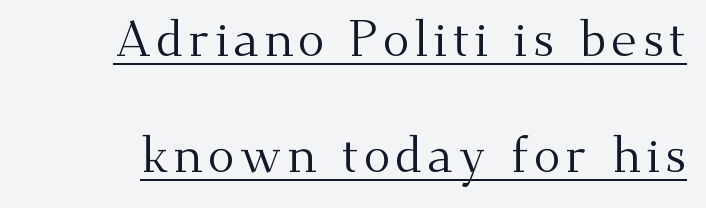
These characters rest on top of a visible drawn line. No heavy texture on the line: the type isn't bold. Horizontal bands of white between lines are thick stripes. Does the lettering tilt? It doesn't — this is upright. Do the characters align in a grid? No, the font is proportional.
